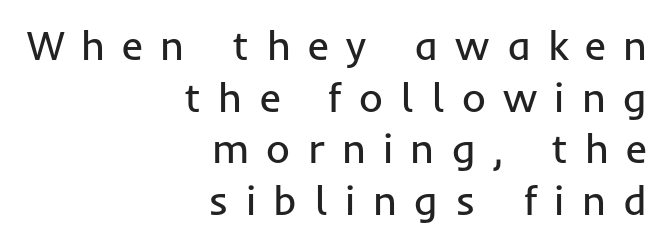
The image shows 41 px regular-weight sans-serif type, upright; set right-aligned, normal line spacing (1.26x), unusually wide letter spacing (+0.42 em), not underlined; low stroke contrast and a medium x-height.
